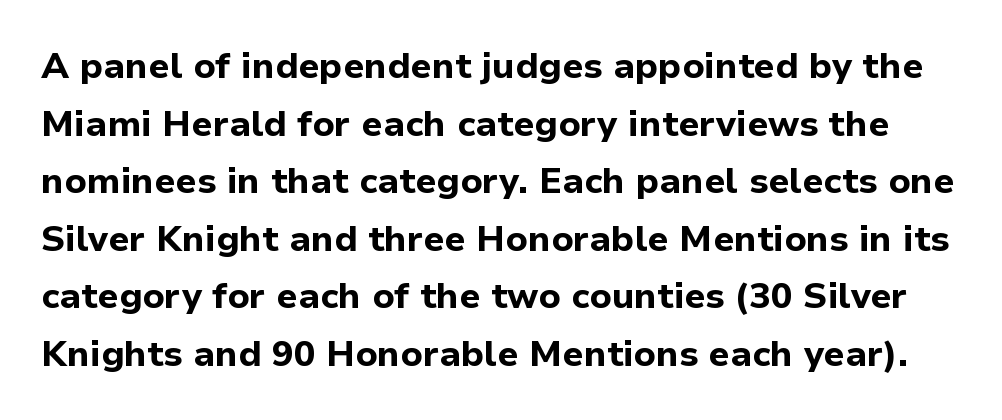
The image shows 36 px bold sans-serif type, upright; set normal line spacing (1.6x), normal letter spacing, not underlined; low stroke contrast and a medium x-height.
